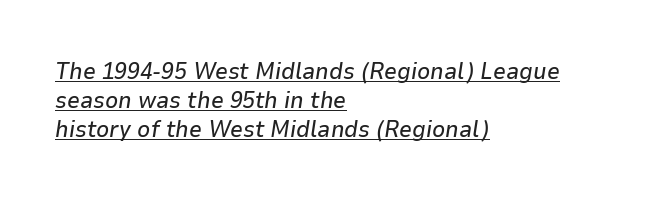
The axis of the letterforms is tilted away from vertical. Spacing between characters is what you'd get straight out of the box. This block has exactly the height ordinary leading produces. Caption: multi-line text, flush left, ragged right. The face used here appears with an underline applied.
